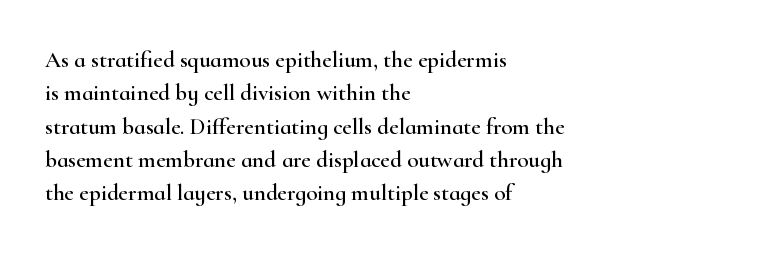
The image shows 23 px text type, upright; set left-aligned, normal line spacing (1.45x), normal letter spacing, not underlined.
